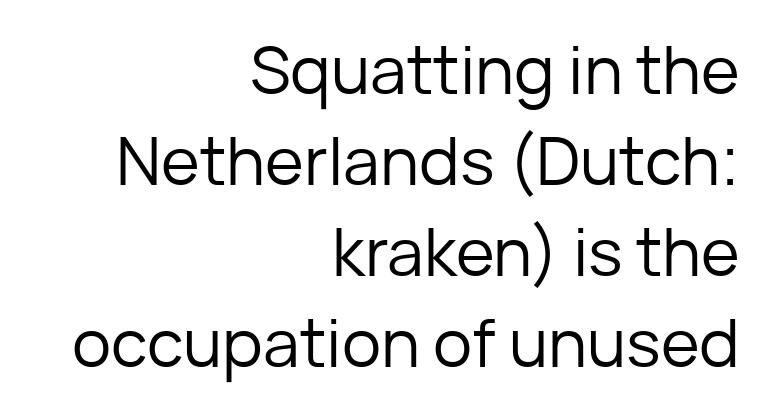
Q: Is the text bold? A: No.
Q: Is the text italic (slanted)? A: No, it is upright.
Q: Is the typeface a serif or a sans-serif typeface? A: Sans-serif.
Q: Is the text underlined? A: No.
Q: How is the paragraph aligned? A: Right-aligned.
Q: Is the spacing between letters normal or unusually wide? A: Normal.
Q: Is the spacing between lines tight, normal or loose? A: Normal.
Q: Width (condensed, normal, or wide)? A: Normal.
Q: Stroke contrast? A: Low.
Q: x-height? A: Medium.
Q: Monospaced? A: No.
